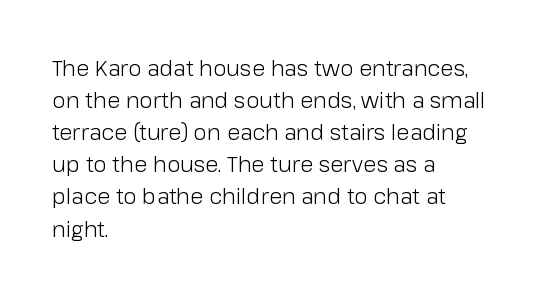
The image shows 22 px text type, upright; set left-aligned, normal line spacing (1.46x), normal letter spacing, not underlined.
